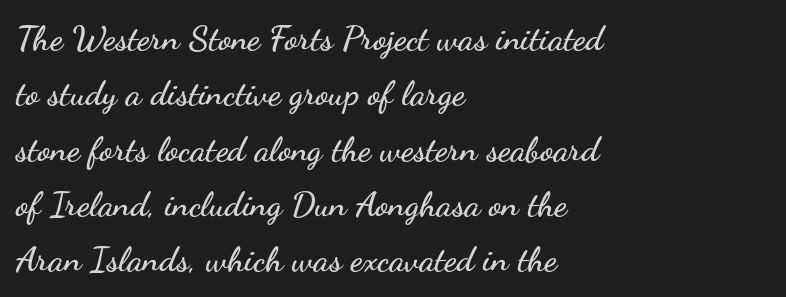
Regarding serifs, this sample does without them. Caption: multi-line text, flush left, ragged right. Quick note: interline space is typical. There is no visible air inserted between adjacent glyphs. The baseline area is clear.
